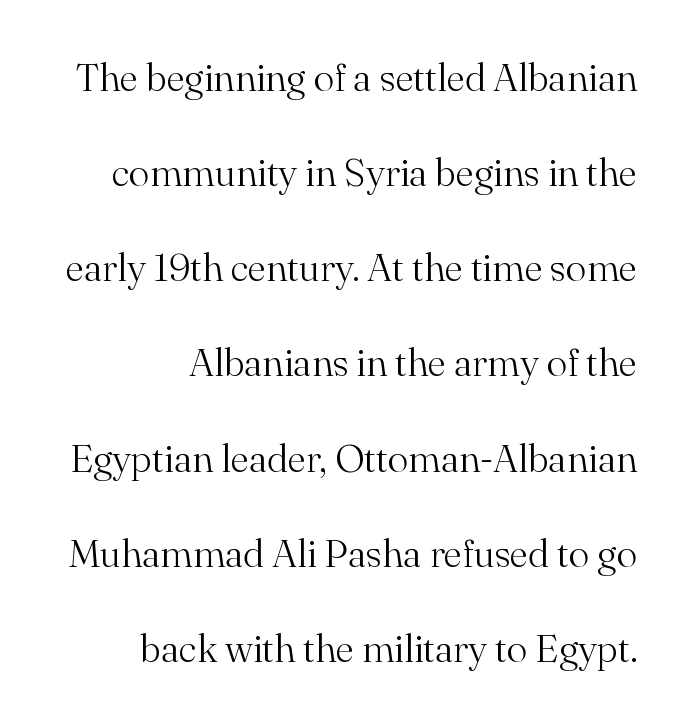
{"serif": "yes", "italic": "no", "bold": "no", "weight": "light", "width": "normal", "stroke_contrast": "medium", "x_height": "small", "monospaced": "no", "underline": "no", "align": "right", "line_spacing": "loose", "line_spacing_ratio": 2.44, "letter_spacing": "normal", "letter_spacing_em": 0.0, "glyph_px": 39}
